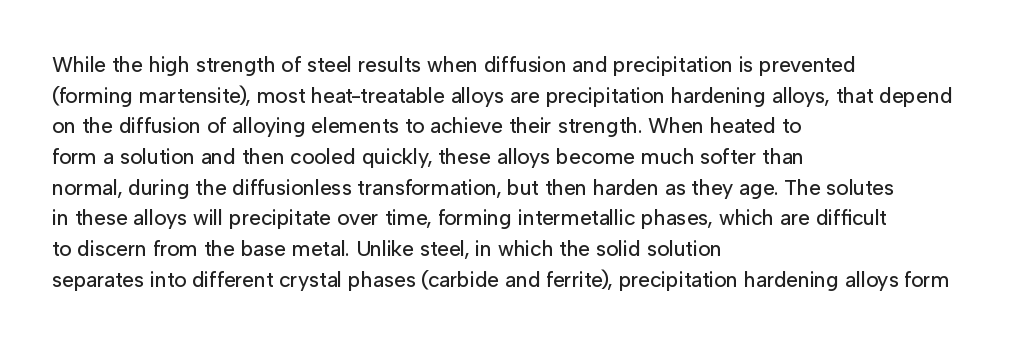
Q: Is the text italic (slanted)? A: No, it is upright.
Q: Is the text underlined? A: No.
Q: How is the paragraph aligned? A: Left-aligned.
Q: Is the spacing between letters normal or unusually wide? A: Normal.
Q: Is the spacing between lines tight, normal or loose? A: Normal.
